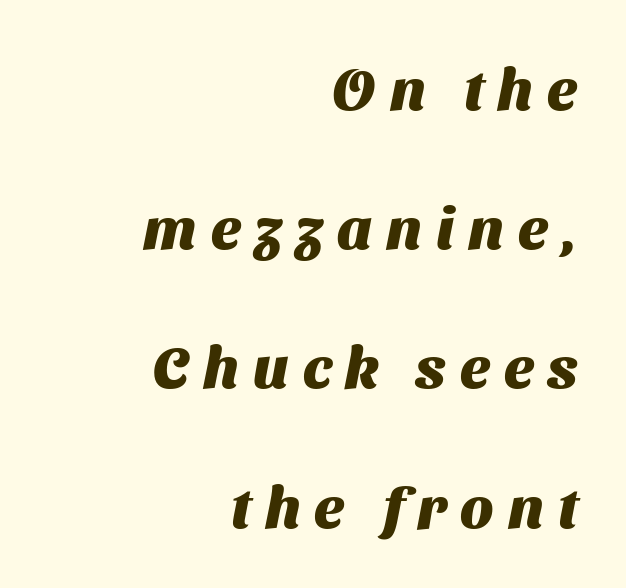
Underline: absent. The glyphs in this specimen are sans serif. Each line ends at the same right margin while the left side varies. Emphasis by weight is at full strength: bold.
